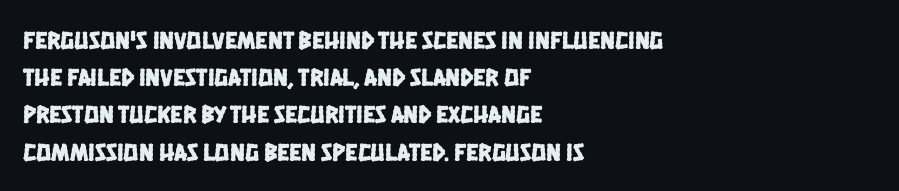
{"underline": "no", "align": "left", "line_spacing": "normal", "line_spacing_ratio": 1.49, "letter_spacing": "normal", "letter_spacing_em": 0.0, "glyph_px": 25}
